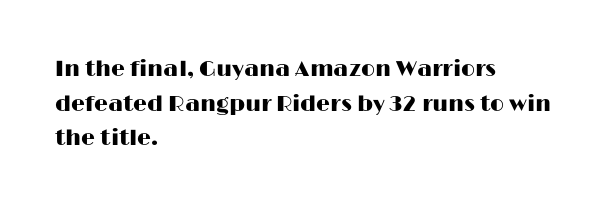
The image shows 22 px text type, upright; set left-aligned, normal line spacing (1.57x), normal letter spacing, not underlined.
